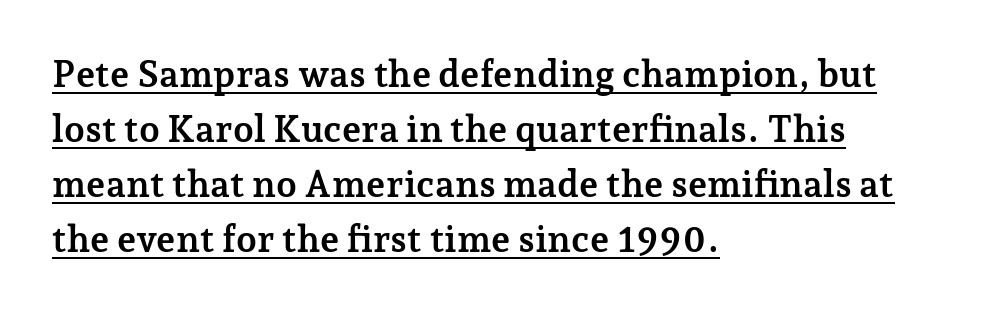
Line beginnings align vertically; line endings do not. Characters remain perfectly vertical along every line. Each letter keeps its own natural width here, so spacing adapts to shape. The passage shown has conventional tracking throughout.
